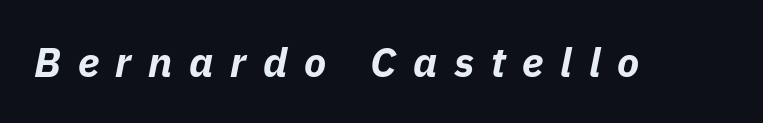
{"italic": "yes", "lean": "right", "slant_degrees": 11, "bold": "yes", "weight": "bold", "width": "normal", "stroke_contrast": "low", "x_height": "medium", "monospaced": "no", "underline": "no", "letter_spacing": "wide", "letter_spacing_em": 0.41, "glyph_px": 41}
